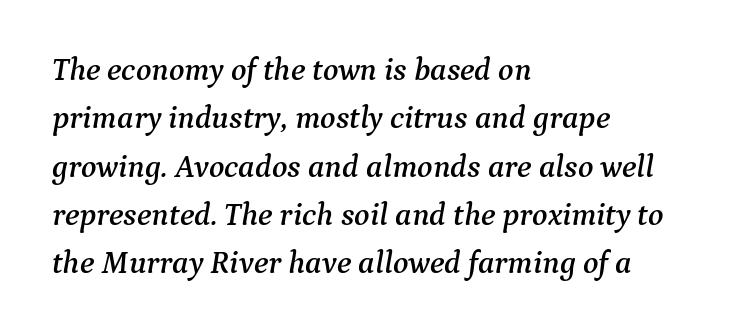
Q: Is the text italic (slanted)? A: Yes, it leans right by about 9 degrees.
Q: Is the typeface a serif or a sans-serif typeface? A: Serif.
Q: Is the text underlined? A: No.
Q: How is the paragraph aligned? A: Left-aligned.
Q: Is the spacing between letters normal or unusually wide? A: Normal.
Q: Is the spacing between lines tight, normal or loose? A: Normal.
Q: Width (condensed, normal, or wide)? A: Normal.
Q: Stroke contrast? A: Medium.
Q: x-height? A: Medium.
Q: Monospaced? A: No.
